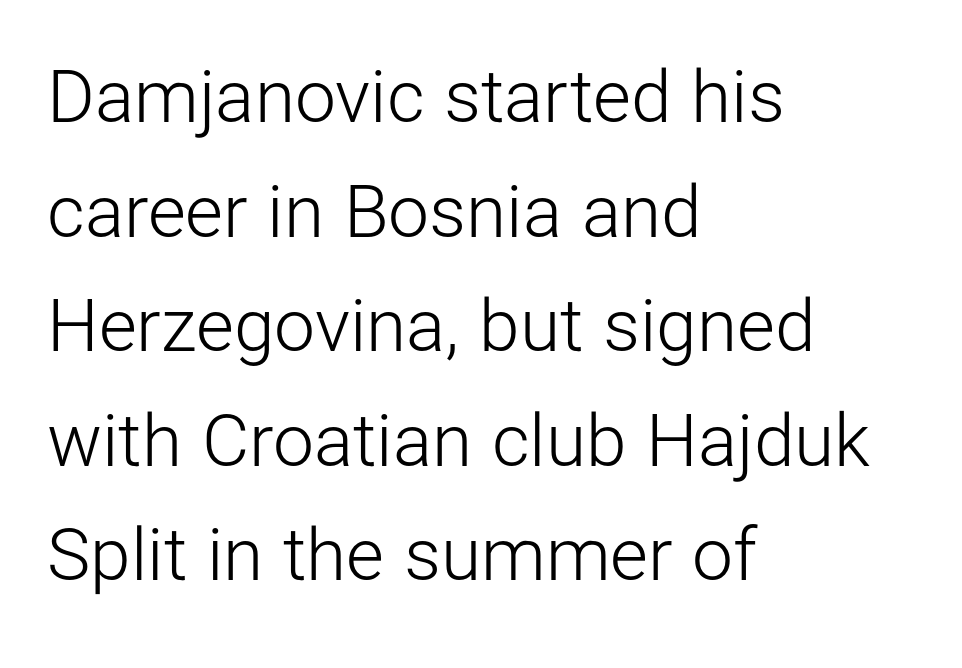
The image shows 73 px light sans-serif type, upright; set left-aligned, normal line spacing (1.57x), normal letter spacing, not underlined; low stroke contrast and a medium x-height.
